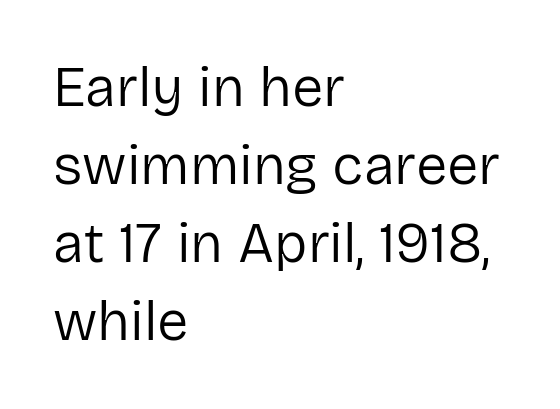
Q: Is the text bold? A: No.
Q: Is the text italic (slanted)? A: No, it is upright.
Q: Is the typeface a serif or a sans-serif typeface? A: Sans-serif.
Q: Is the text underlined? A: No.
Q: How is the paragraph aligned? A: Left-aligned.
Q: Is the spacing between letters normal or unusually wide? A: Normal.
Q: Is the spacing between lines tight, normal or loose? A: Normal.
Q: Width (condensed, normal, or wide)? A: Normal.
Q: Stroke contrast? A: Low.
Q: x-height? A: Medium.
Q: Monospaced? A: No.
